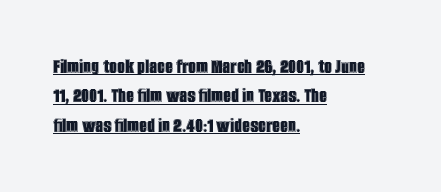
Q: Is the text italic (slanted)? A: No, it is upright.
Q: Is the text underlined? A: Yes.
Q: How is the paragraph aligned? A: Left-aligned.
Q: Is the spacing between letters normal or unusually wide? A: Normal.
Q: Is the spacing between lines tight, normal or loose? A: Normal.
